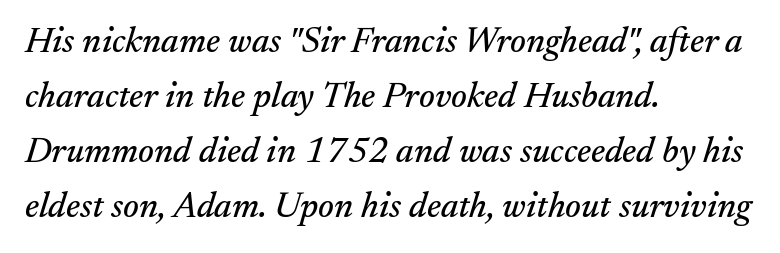
Q: Is the text italic (slanted)? A: Yes, it leans right by about 17 degrees.
Q: Is the typeface a serif or a sans-serif typeface? A: Serif.
Q: Is the text underlined? A: No.
Q: How is the paragraph aligned? A: Left-aligned.
Q: Is the spacing between letters normal or unusually wide? A: Normal.
Q: Is the spacing between lines tight, normal or loose? A: Normal.
Q: Width (condensed, normal, or wide)? A: Normal.
Q: Stroke contrast? A: Medium.
Q: x-height? A: Small.
Q: Monospaced? A: No.
